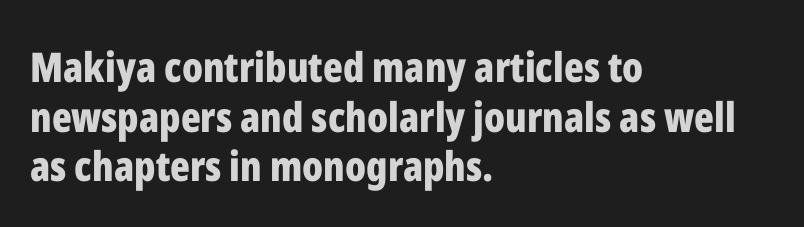
Just letters on the line, the space beneath them empty. Is there any slant? The stems are plumb. One-word summary of the alignment: left. Are there feet on the stems? There aren't — it's a sans. A typesetter would call this zero additional tracking. Proportional: the letters do not fall into vertical columns.
